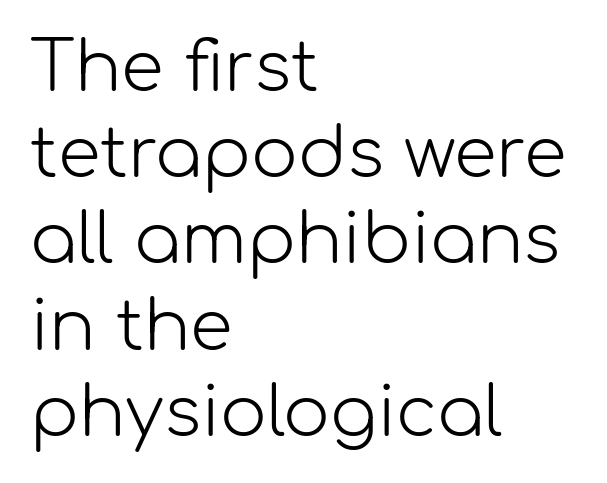
{"serif": "no", "italic": "no", "bold": "no", "weight": "light", "width": "normal", "stroke_contrast": "low", "x_height": "medium", "monospaced": "no", "underline": "no", "align": "left", "line_spacing": "normal", "line_spacing_ratio": 1.25, "letter_spacing": "normal", "letter_spacing_em": 0.0, "glyph_px": 69}
